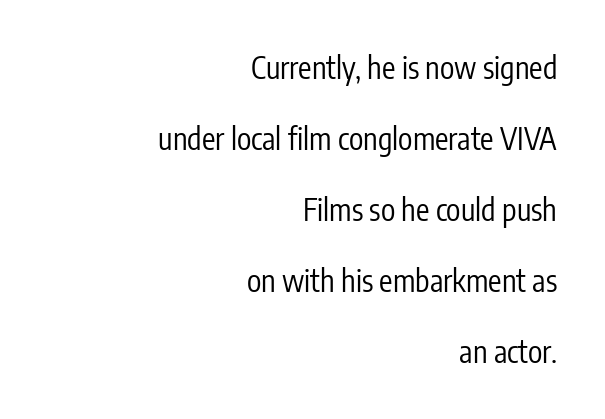
Q: Is the text bold? A: No.
Q: Is the text italic (slanted)? A: No, it is upright.
Q: Is the typeface a serif or a sans-serif typeface? A: Sans-serif.
Q: Is the text underlined? A: No.
Q: How is the paragraph aligned? A: Right-aligned.
Q: Is the spacing between letters normal or unusually wide? A: Normal.
Q: Is the spacing between lines tight, normal or loose? A: Loose.
Q: Width (condensed, normal, or wide)? A: Condensed.
Q: Stroke contrast? A: Low.
Q: x-height? A: Medium.
Q: Monospaced? A: No.
